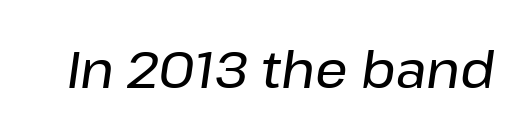
{"italic": "yes", "lean": "right", "slant_degrees": 8, "width": "normal", "stroke_contrast": "low", "x_height": "medium", "monospaced": "no", "underline": "no", "letter_spacing": "normal", "letter_spacing_em": 0.0, "glyph_px": 51}
